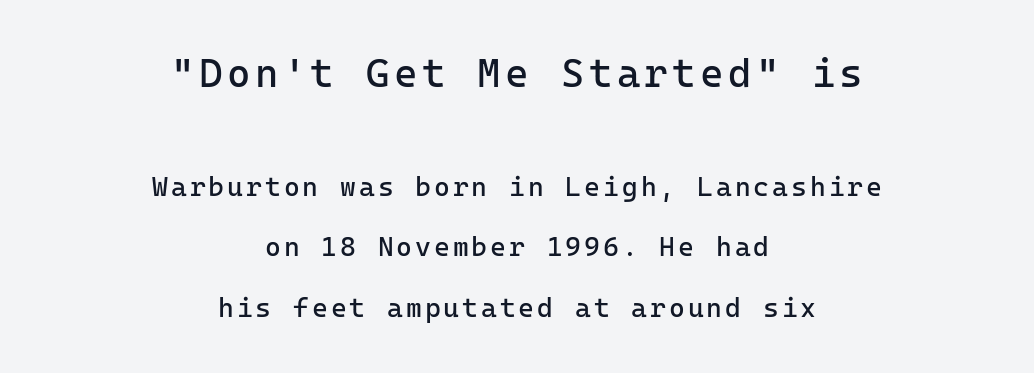
Q: Is the text bold? A: No.
Q: Is the text italic (slanted)? A: No, it is upright.
Q: Is the typeface a serif or a sans-serif typeface? A: Sans-serif.
Q: Is the text underlined? A: No.
Q: How is the paragraph aligned? A: Centered.
Q: Is the spacing between lines tight, normal or loose? A: Loose.
Q: Which block of text is set in a larger size, the first (top) or the second (bottom)? A: The first (top) one.
Q: Width (condensed, normal, or wide)? A: Normal.
Q: Stroke contrast? A: Low.
Q: x-height? A: Medium.
Q: Monospaced? A: Yes.
